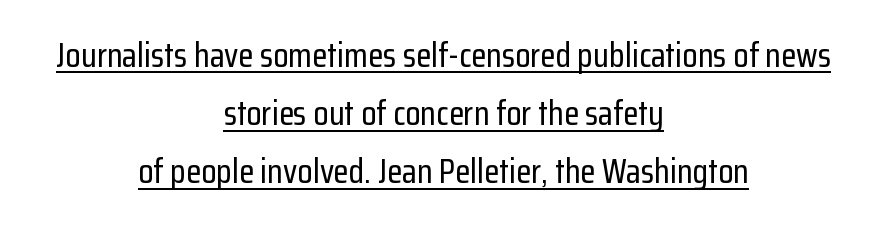
The image shows 35 px condensed sans-serif type, upright; set centered, normal line spacing (1.66x), normal letter spacing, underlined; low stroke contrast and a medium x-height.
